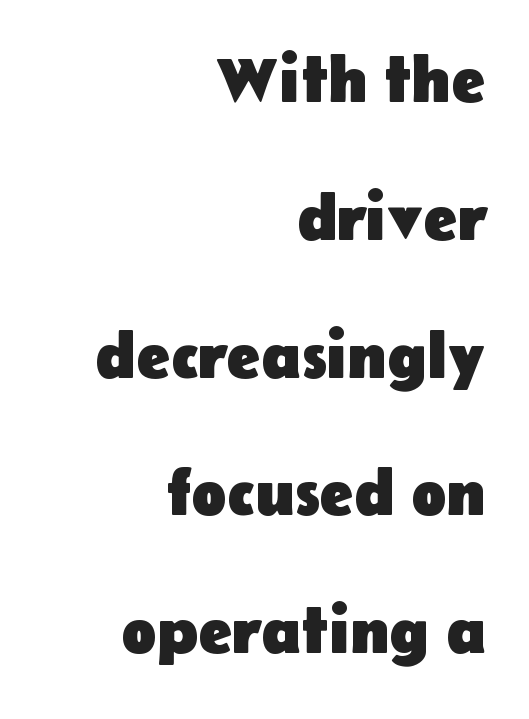
The image shows 65 px heavy sans-serif type, upright; set right-aligned, loose line spacing (2.12x), normal letter spacing, not underlined; low stroke contrast and a medium x-height.
